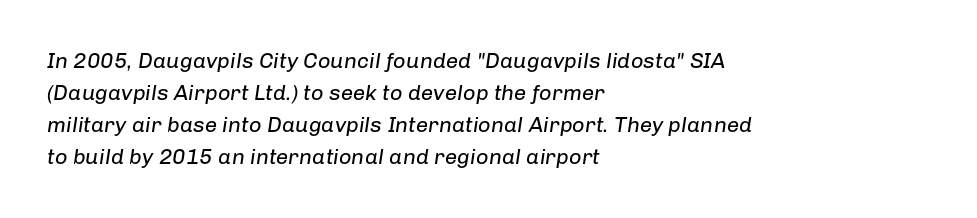
Would a proofreader flag this as italicized? Yes. Rows of type keep a routine distance in the vertical direction. Compared with a centered layout, this one pins lines to the left instead. The baseline area is clear. The font sits on the lighter half of the weight spectrum, regular included. The passage shown has conventional tracking throughout.
